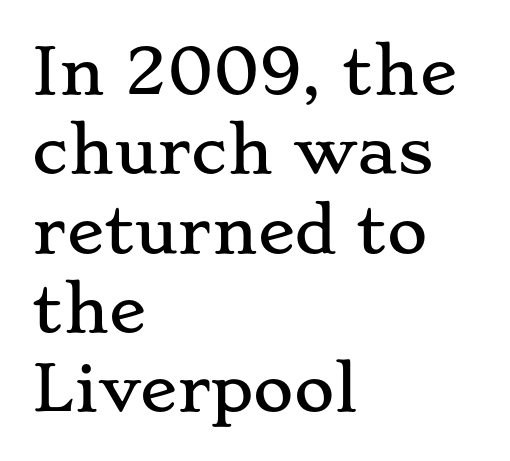
Q: Is the text italic (slanted)? A: No, it is upright.
Q: Is the typeface a serif or a sans-serif typeface? A: Serif.
Q: Is the text underlined? A: No.
Q: How is the paragraph aligned? A: Left-aligned.
Q: Is the spacing between letters normal or unusually wide? A: Normal.
Q: Is the spacing between lines tight, normal or loose? A: Normal.
Q: Width (condensed, normal, or wide)? A: Wide.
Q: Stroke contrast? A: Low.
Q: x-height? A: Small.
Q: Monospaced? A: No.
